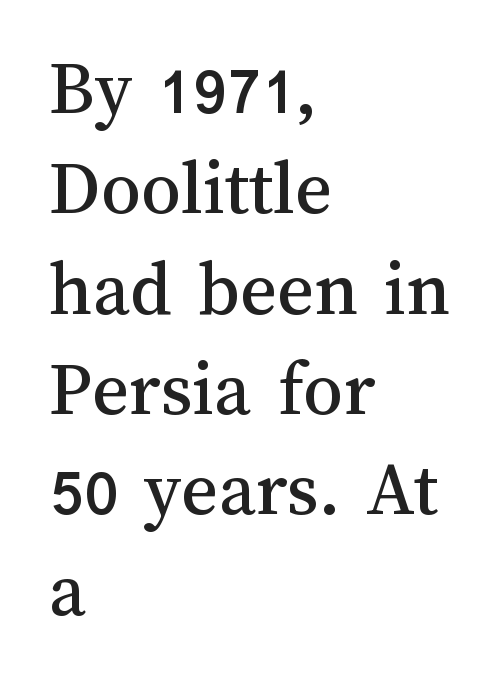
The image shows 79 px text type, upright; set left-aligned, normal line spacing (1.27x), normal letter spacing, not underlined; medium stroke contrast and a medium x-height.
